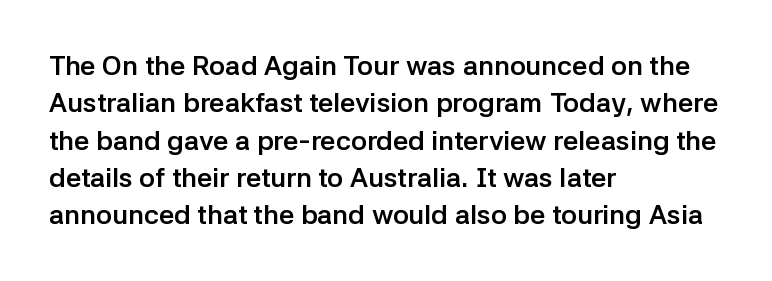
{"italic": "no", "bold": "yes", "underline": "no", "align": "left", "line_spacing": "normal", "line_spacing_ratio": 1.38, "letter_spacing": "normal", "letter_spacing_em": 0.0, "glyph_px": 27}
